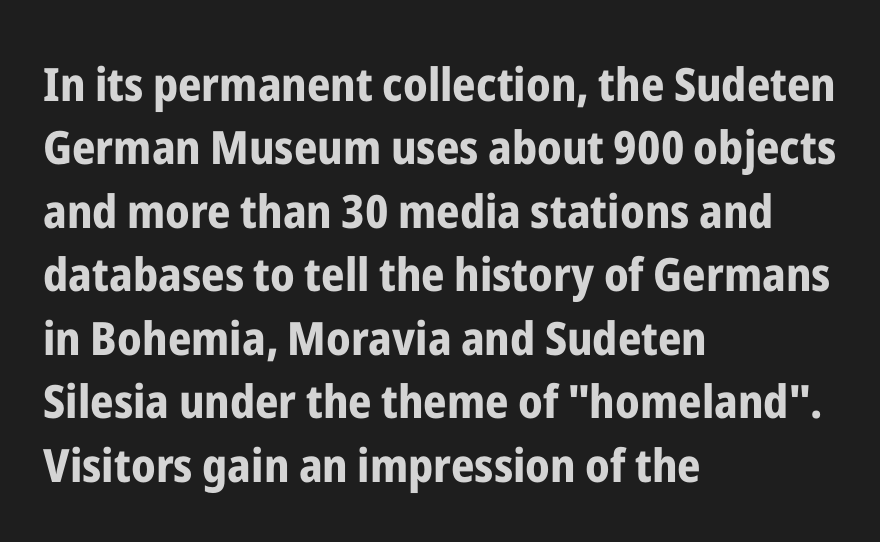
Teacher's note: observe the even left margin — that is flush-left alignment. The typography opts for an upright posture over an oblique one. The rendering uses natural spacing where letterforms have individual widths. Horizontal bands of white between lines are of average thickness. Look at the bottom of the vertical strokes: they stop flat, with no serifs. Has an underline been added? It has not.
